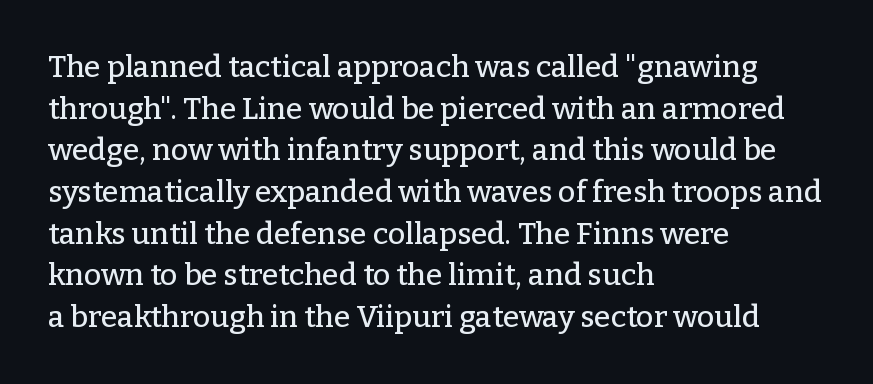
Q: Is the text italic (slanted)? A: No, it is upright.
Q: Is the typeface a serif or a sans-serif typeface? A: Serif.
Q: Is the text underlined? A: No.
Q: How is the paragraph aligned? A: Left-aligned.
Q: Is the spacing between letters normal or unusually wide? A: Normal.
Q: Is the spacing between lines tight, normal or loose? A: Normal.
Q: Width (condensed, normal, or wide)? A: Normal.
Q: Stroke contrast? A: Low.
Q: x-height? A: Medium.
Q: Monospaced? A: No.
